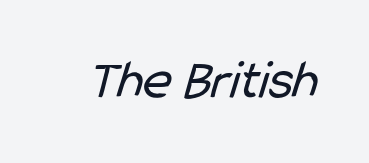
This sample uses plain, unmodified letter spacing. Clear beneath every line of the passage. The typesetting does not lean heavy: it is not bold. No feet cap the strokes, marking this as sans-serif type. Spacing verdict: proportional, widths tailored to each character.
